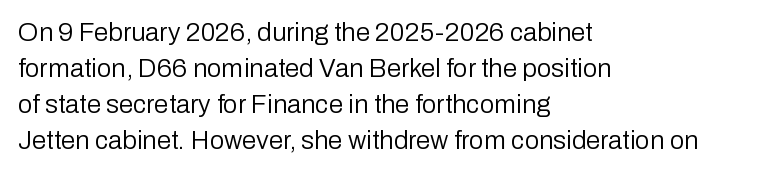
Q: Is the text bold? A: No.
Q: Is the text italic (slanted)? A: No, it is upright.
Q: Is the text underlined? A: No.
Q: How is the paragraph aligned? A: Left-aligned.
Q: Is the spacing between letters normal or unusually wide? A: Normal.
Q: Is the spacing between lines tight, normal or loose? A: Normal.
